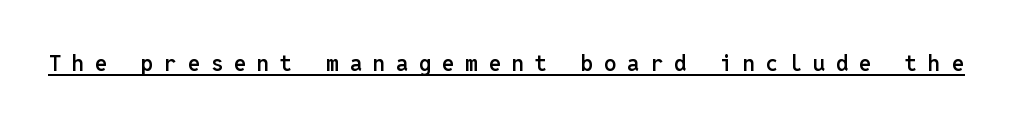
The image shows 22 px text type, upright; set unusually wide letter spacing (+0.49 em), underlined.
